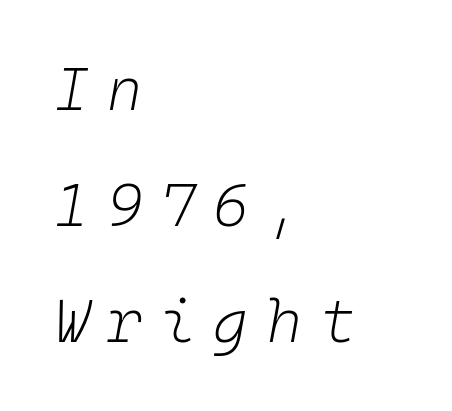
{"italic": "yes", "lean": "right", "slant_degrees": 10, "bold": "no", "weight": "light", "width": "normal", "stroke_contrast": "low", "x_height": "medium", "monospaced": "yes", "underline": "no", "align": "left", "line_spacing": "loose", "line_spacing_ratio": 1.93, "letter_spacing": "wide", "letter_spacing_em": 0.3, "glyph_px": 60}
